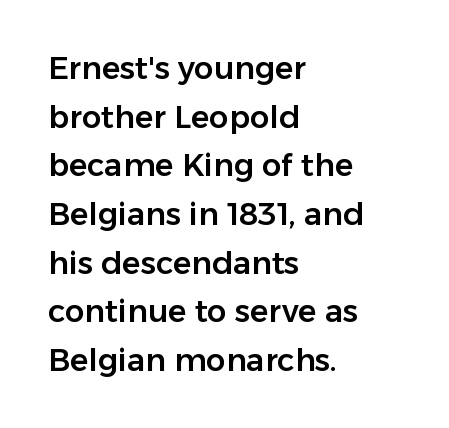
Nope, no serifs anywhere on these letters. The letters stand upright; this is a roman face. These lines sit exactly where default settings would place them. The zone under the glyphs is completely vacant. Does extra space separate the letters? No, they use regular spacing.
